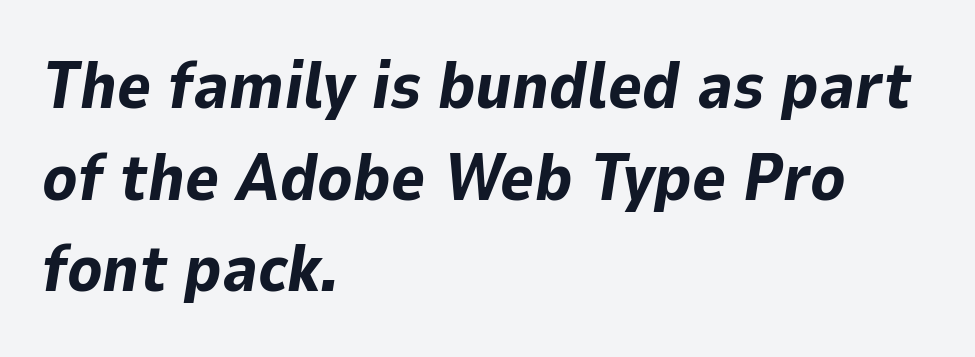
{"italic": "yes", "lean": "right", "slant_degrees": 9, "bold": "yes", "weight": "bold", "width": "normal", "stroke_contrast": "low", "x_height": "medium", "monospaced": "no", "underline": "no", "align": "left", "line_spacing": "normal", "line_spacing_ratio": 1.41, "letter_spacing": "normal", "letter_spacing_em": 0.0, "glyph_px": 65}
